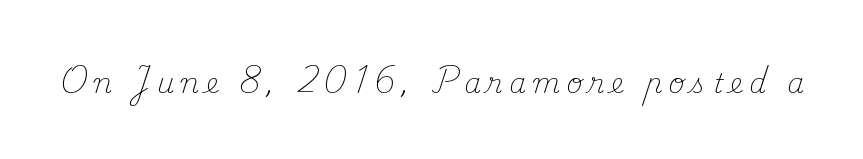
Is the type heavy? It reads as light-to-regular instead. Bare-footed words on every line. You could only call the tracking loose — the letters float apart.
